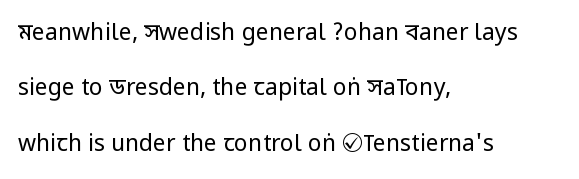
The area under the type is left untouched. This sample trades compactness for vertical openness between lines. You could call the tracking neutral — neither tight nor loose. You can tell it's not italic because the verticals are truly vertical.
